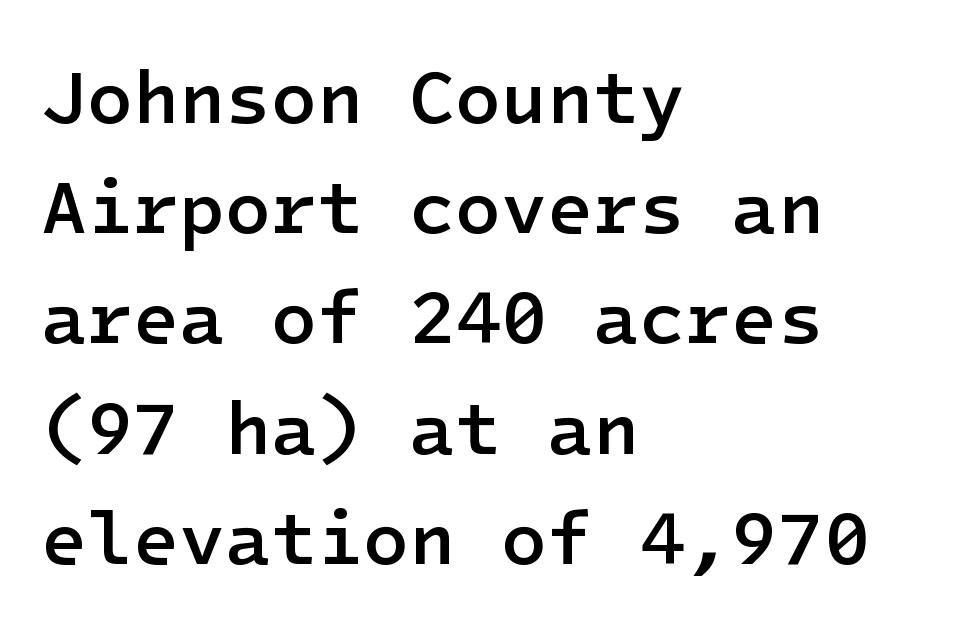
Inter-character spacing is left at the font's built-in metrics. Caption: multi-line text, flush left, ragged right. Just letters on the line, the space beneath them empty. The space between consecutive lines is moderate. To sum up the face: it is a sans, with no serifs. A typesetter would mark this as roman, not italic.
